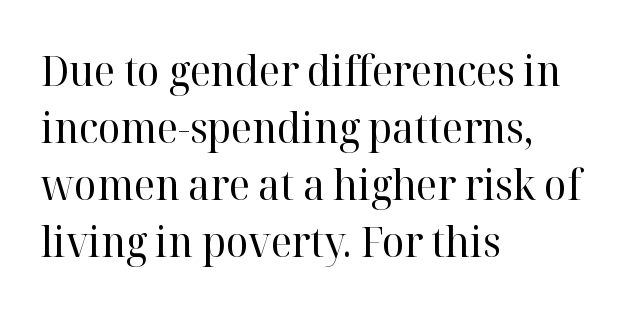
{"serif": "yes", "italic": "no", "bold": "no", "weight": "regular", "width": "normal", "stroke_contrast": "high", "x_height": "medium", "monospaced": "no", "underline": "no", "align": "left", "line_spacing": "normal", "line_spacing_ratio": 1.36, "letter_spacing": "normal", "letter_spacing_em": 0.0, "glyph_px": 42}
